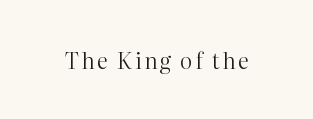
Q: Is the text bold? A: No.
Q: Is the text italic (slanted)? A: No, it is upright.
Q: Is the text underlined? A: No.
